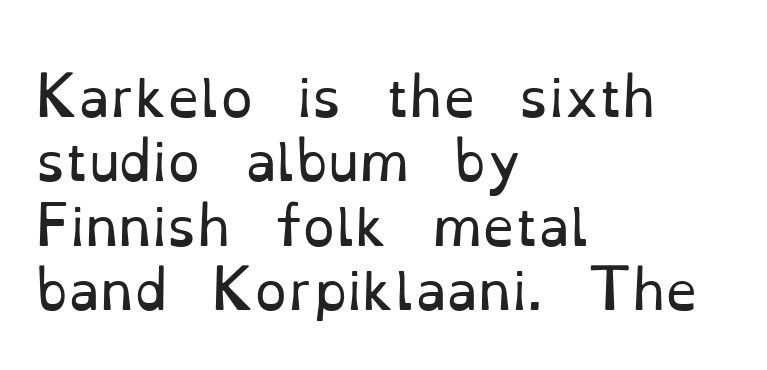
Q: Is the text bold? A: No.
Q: Is the text italic (slanted)? A: No, it is upright.
Q: Is the typeface a serif or a sans-serif typeface? A: Serif.
Q: Is the text underlined? A: No.
Q: How is the paragraph aligned? A: Left-aligned.
Q: Is the spacing between letters normal or unusually wide? A: Normal.
Q: Width (condensed, normal, or wide)? A: Normal.
Q: Stroke contrast? A: Low.
Q: x-height? A: Small.
Q: Monospaced? A: No.
